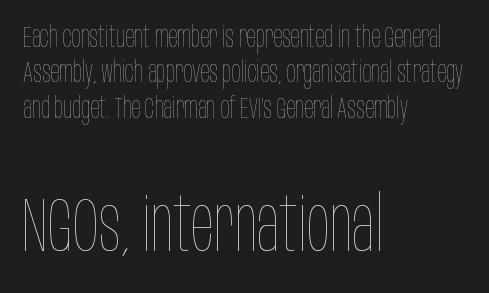
{"italic": "no", "bold": "no", "weight": "thin", "width": "condensed", "stroke_contrast": "low", "x_height": "large", "monospaced": "no", "underline": "no", "align": "left", "line_spacing_ratio": 1.18, "letter_spacing": "normal", "letter_spacing_em": 0.0, "larger_block": "second", "size_ratio": 2.53, "glyph_px": 76}
